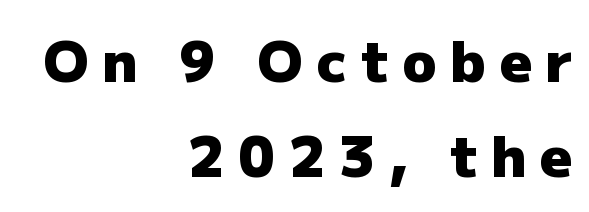
Ordinary non-slanted type is in use. Interline gaps are of average width in this sample. Anything drawn beneath the words? Only blank space. The letterforms stand isolated, each surrounded by extra space. These lines are set flush right with a ragged left edge. This sample has the flowing, uneven cadence of proportional lettering.
